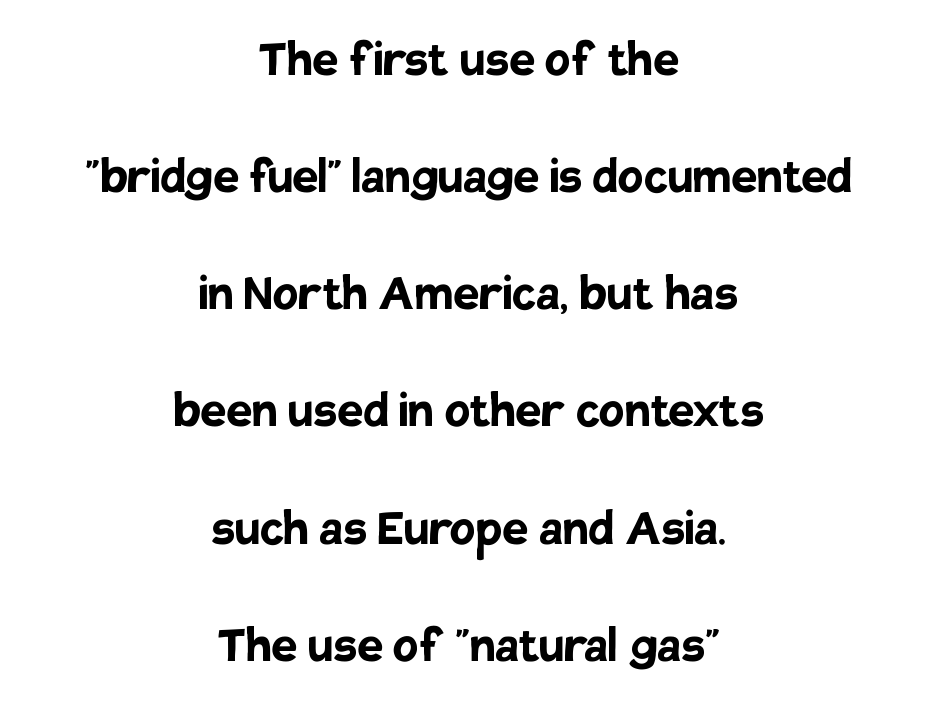
{"serif": "no", "italic": "no", "bold": "yes", "weight": "semibold", "width": "normal", "stroke_contrast": "low", "x_height": "large", "monospaced": "no", "underline": "no", "align": "center", "line_spacing": "loose", "line_spacing_ratio": 2.02, "letter_spacing": "normal", "letter_spacing_em": 0.0, "glyph_px": 58}
